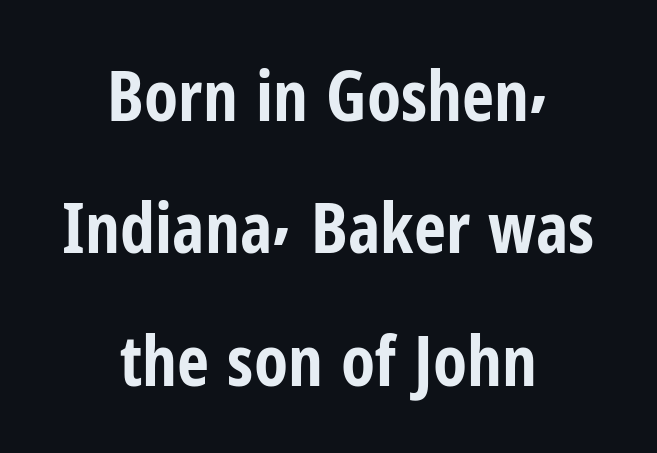
The face used here is proportionally spaced, like ordinary book or web type. I'd describe the lettering as bold — thick and assertive. Letters rest on an invisible, unmarked baseline. Nobody touched the tracking dial on this one. Layout note: lines centered.
